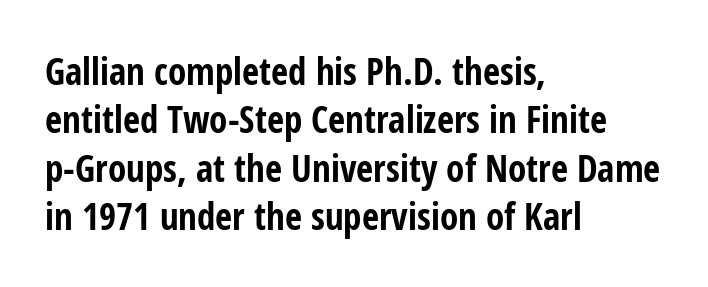
The image shows 37 px bold, condensed sans-serif type, upright; set left-aligned, normal line spacing (1.31x), normal letter spacing, not underlined; low stroke contrast and a medium x-height.
